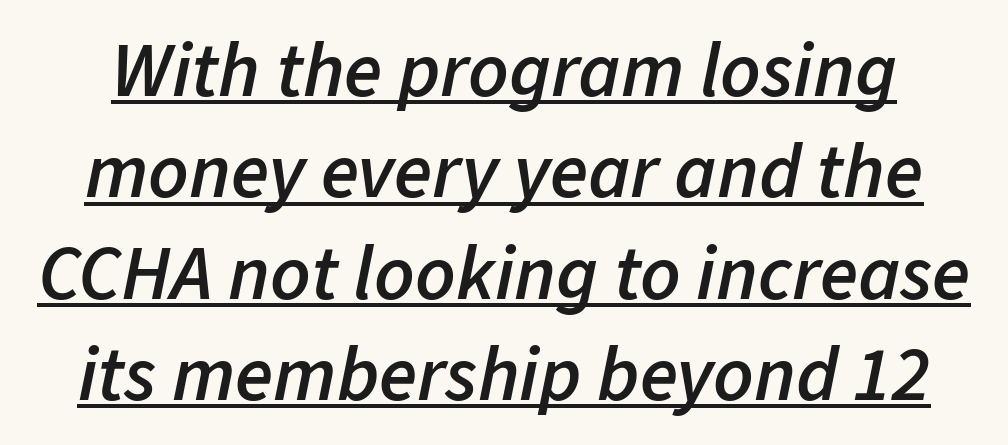
The image shows 78 px semibold type, italic (leaning right); set normal line spacing (1.3x), normal letter spacing, underlined; low stroke contrast and a medium x-height.
